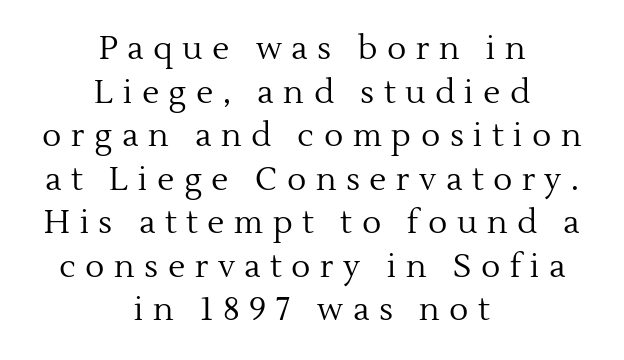
The image shows 32 px regular-weight serif type, upright; set centered, normal line spacing (1.36x), unusually wide letter spacing (+0.3 em), not underlined; a medium x-height.
